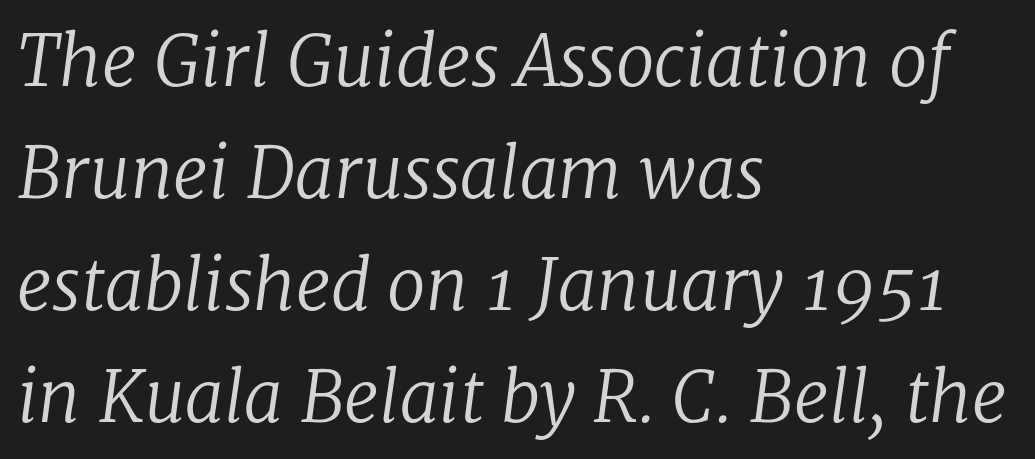
The image shows 70 px regular-weight serif type, italic (leaning right); set left-aligned, normal line spacing (1.6x), normal letter spacing, not underlined; low stroke contrast and a medium x-height.
